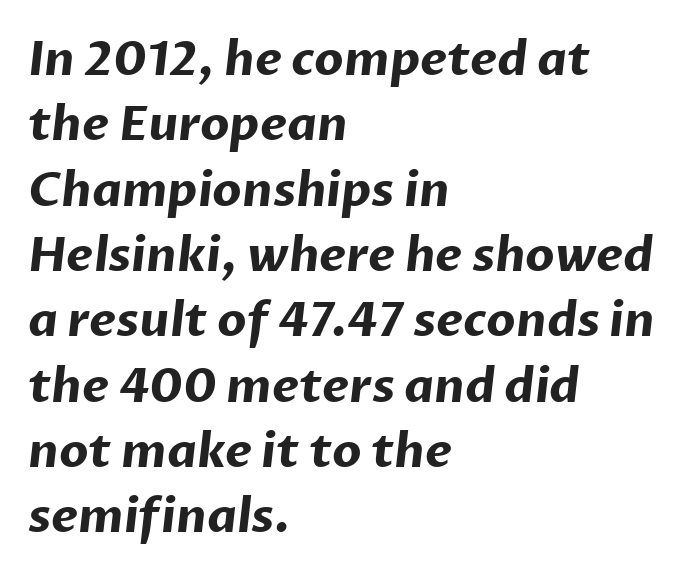
Look at the bottom of the vertical strokes: they stop flat, with no serifs. Whoever set this chose a conventional vertical rhythm. Each glyph is drawn with heavy, bold strokes. Notice how the passage keeps a crisp vertical edge on the left only. Think of a printed novel: that variable character pitch is what you see here. The tracking reads as untouched default to a designer's eye.
